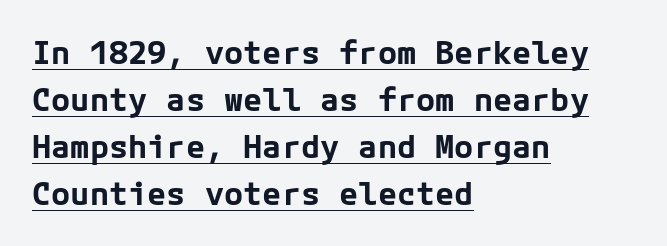
The image shows 32 px bold sans-serif type, upright; set left-aligned, normal line spacing (1.47x), normal letter spacing, underlined; low stroke contrast and a medium x-height.
